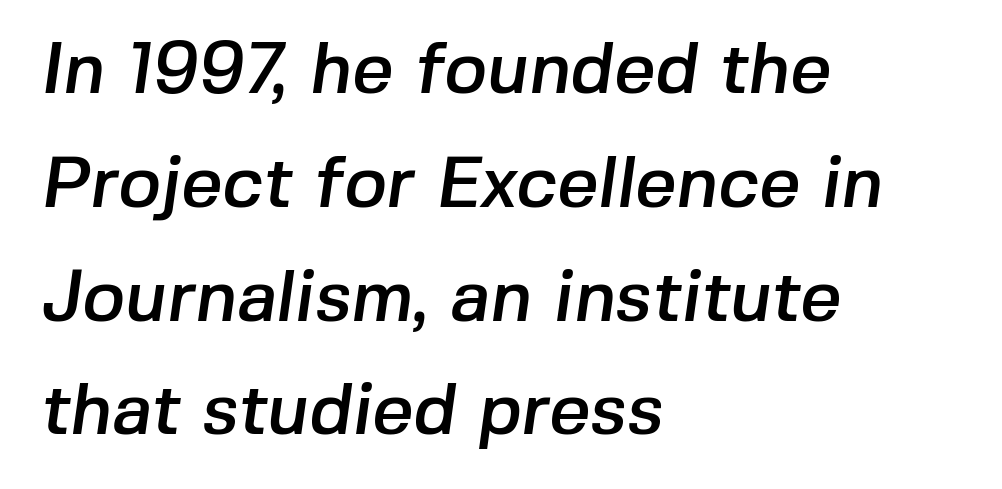
{"serif": "no", "width": "normal", "stroke_contrast": "low", "x_height": "medium", "monospaced": "no", "underline": "no", "align": "left", "line_spacing": "normal", "line_spacing_ratio": 1.58, "letter_spacing": "normal", "letter_spacing_em": 0.0, "glyph_px": 72}
